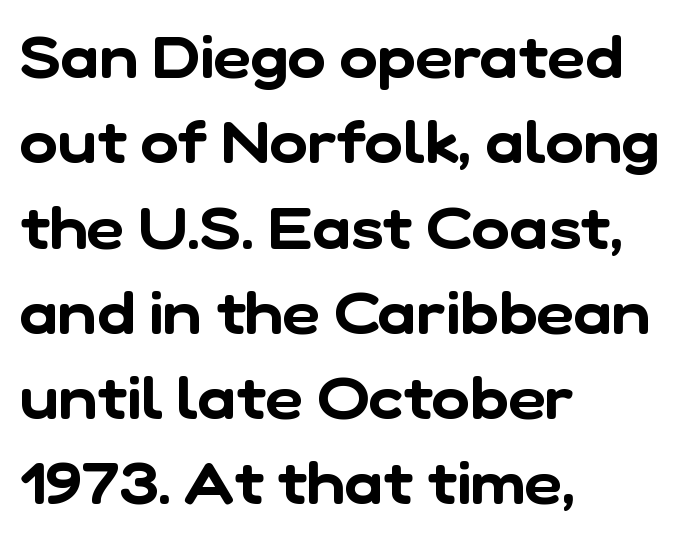
Q: Is the typeface a serif or a sans-serif typeface? A: Sans-serif.
Q: Is the text underlined? A: No.
Q: How is the paragraph aligned? A: Left-aligned.
Q: Is the spacing between letters normal or unusually wide? A: Normal.
Q: Is the spacing between lines tight, normal or loose? A: Normal.
Q: Width (condensed, normal, or wide)? A: Normal.
Q: Stroke contrast? A: Low.
Q: x-height? A: Medium.
Q: Monospaced? A: No.
